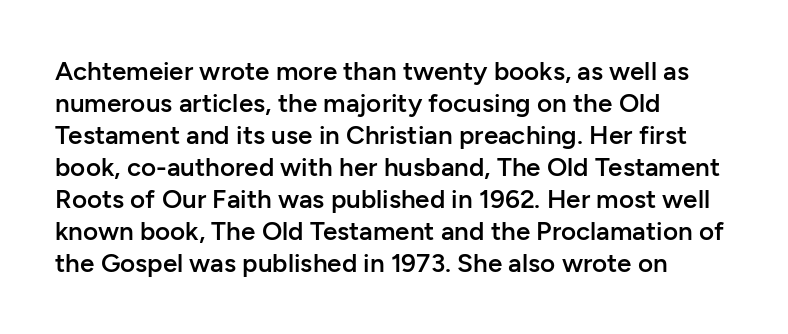
{"italic": "no", "bold": "semi", "underline": "no", "align": "left", "line_spacing_ratio": 1.23, "letter_spacing": "normal", "letter_spacing_em": 0.0, "glyph_px": 26}
